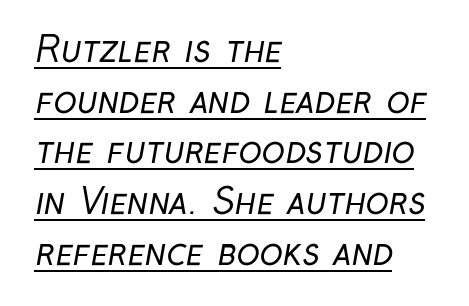
Letterform terminals end flat and unadorned throughout the passage. A typesetter would call this proportional, since set widths differ per character. The rendered words wear a rule along their underside. The rendering keeps characters at their native spacing. This is not heavy type; no bold has been used. All the whitespace from short lines collects on the right.
